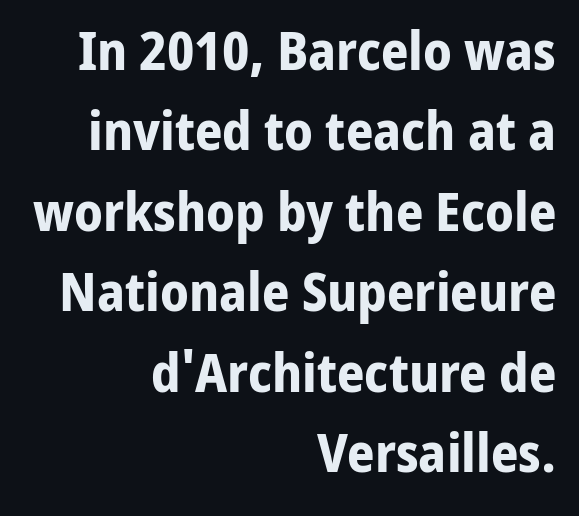
Q: Is the text bold? A: Yes.
Q: Is the text italic (slanted)? A: No, it is upright.
Q: Is the typeface a serif or a sans-serif typeface? A: Sans-serif.
Q: Is the text underlined? A: No.
Q: How is the paragraph aligned? A: Right-aligned.
Q: Is the spacing between letters normal or unusually wide? A: Normal.
Q: Is the spacing between lines tight, normal or loose? A: Normal.
Q: Width (condensed, normal, or wide)? A: Normal.
Q: Stroke contrast? A: Low.
Q: x-height? A: Medium.
Q: Monospaced? A: No.
